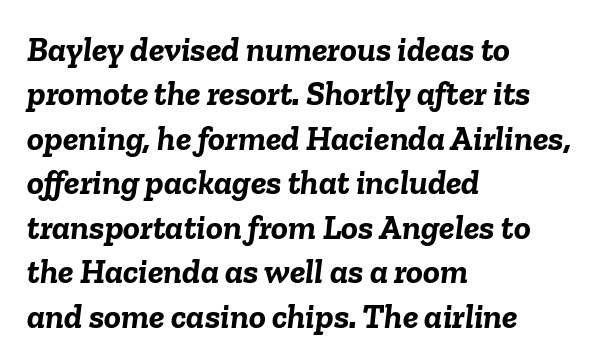
The image shows 35 px semibold type, italic (leaning right); set left-aligned, normal line spacing (1.27x), normal letter spacing, not underlined; low stroke contrast and a medium x-height.
